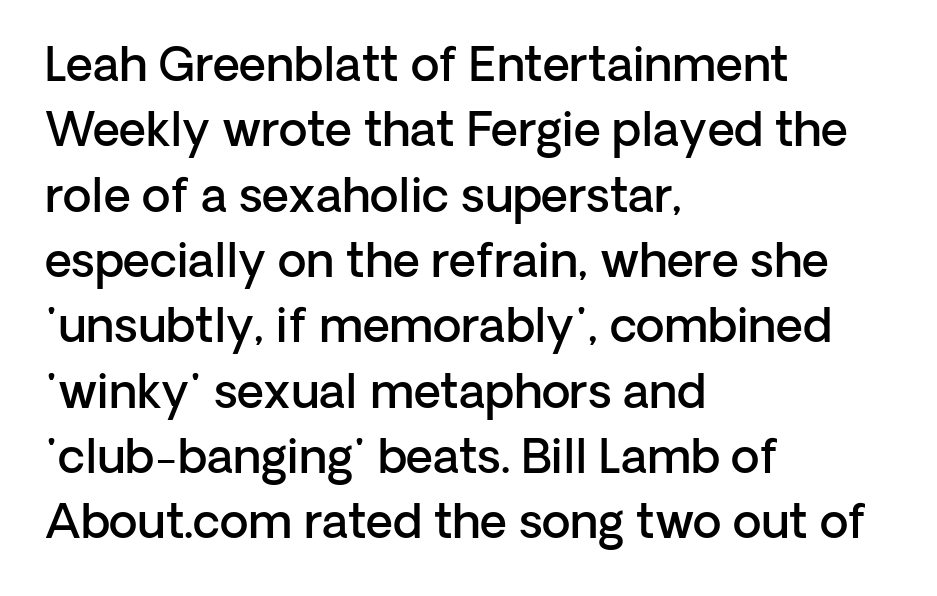
Q: Is the text bold? A: Semi-bold.
Q: Is the text italic (slanted)? A: No, it is upright.
Q: Is the typeface a serif or a sans-serif typeface? A: Sans-serif.
Q: Is the text underlined? A: No.
Q: How is the paragraph aligned? A: Left-aligned.
Q: Is the spacing between letters normal or unusually wide? A: Normal.
Q: Is the spacing between lines tight, normal or loose? A: Normal.
Q: Width (condensed, normal, or wide)? A: Normal.
Q: Stroke contrast? A: Low.
Q: x-height? A: Medium.
Q: Monospaced? A: No.
